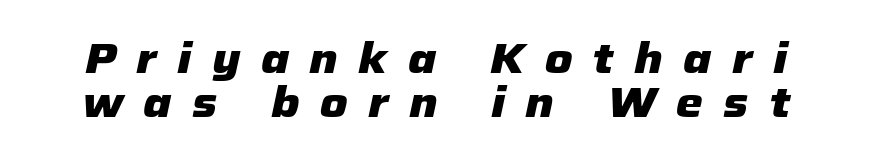
Words appear elongated and porous because spacing is wide. Would a proofreader flag this as italicized? Yes. Caption: bold face, heavy strokes. Honestly, the rows look squashed on top of each other. The space directly below the letters is spotless.
